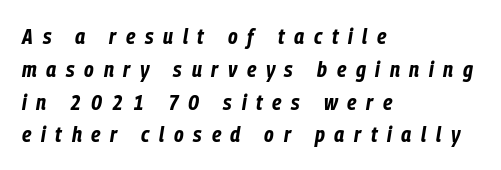
{"italic": "yes", "lean": "right", "slant_degrees": 9, "bold": "yes", "underline": "no", "align": "left", "line_spacing": "normal", "line_spacing_ratio": 1.49, "letter_spacing": "wide", "letter_spacing_em": 0.44, "glyph_px": 22}
